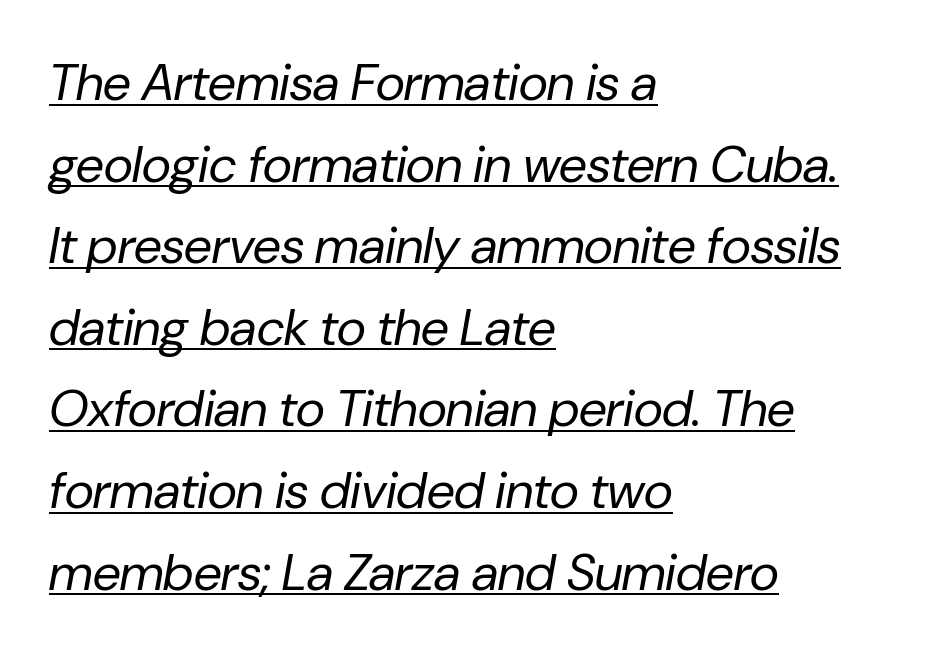
The image shows 51 px regular-weight type, italic (leaning right); set left-aligned, normal line spacing (1.6x), normal letter spacing, underlined; low stroke contrast and a medium x-height.
